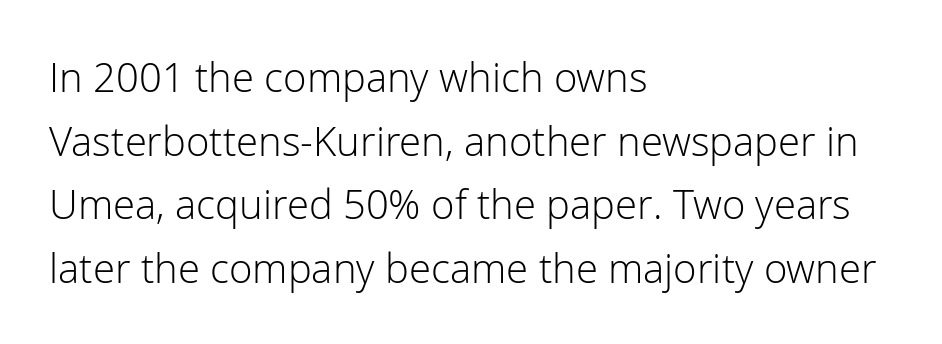
{"serif": "no", "italic": "no", "bold": "no", "weight": "light", "width": "normal", "stroke_contrast": "low", "x_height": "medium", "monospaced": "no", "underline": "no", "align": "left", "line_spacing": "normal", "line_spacing_ratio": 1.59, "letter_spacing": "normal", "letter_spacing_em": 0.0, "glyph_px": 40}
